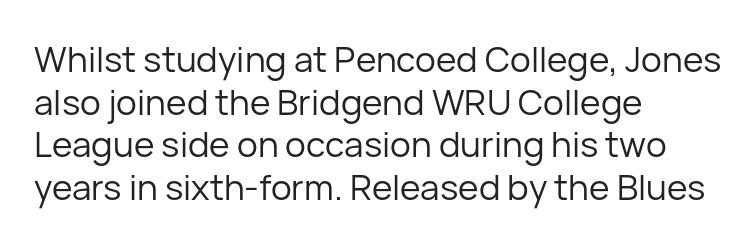
{"serif": "no", "italic": "no", "bold": "no", "weight": "regular", "width": "normal", "stroke_contrast": "low", "x_height": "medium", "monospaced": "no", "underline": "no", "align": "left", "line_spacing_ratio": 1.22, "letter_spacing": "normal", "letter_spacing_em": 0.0, "glyph_px": 35}
